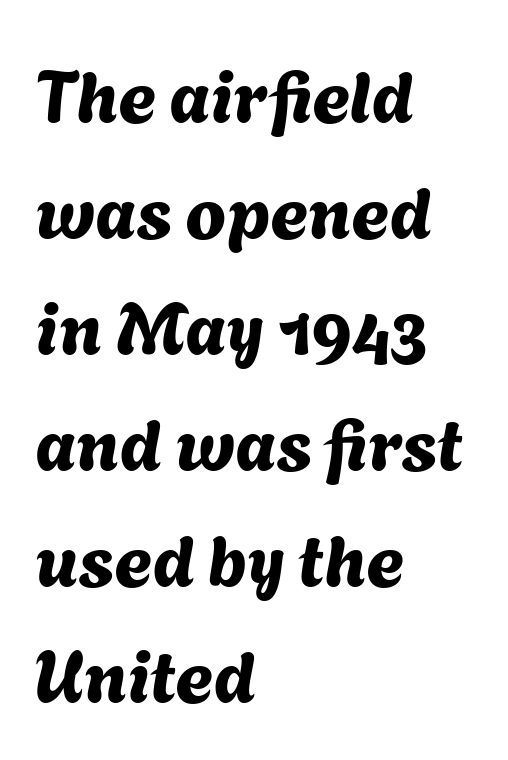
The image shows 73 px sans-serif type; set left-aligned, normal line spacing (1.59x), normal letter spacing, not underlined; medium stroke contrast and a medium x-height.
